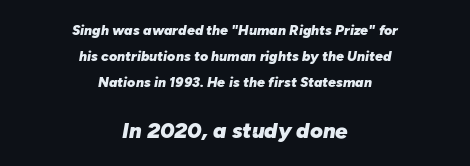
Reading top to bottom, the characters get bigger at the block break. The font's italic variant was chosen for this text. Observe the ordinary spacing: letters are neighbours, not strangers. As a designer I'd log this as weight 700, bold. Descenders hang freely into open space.
